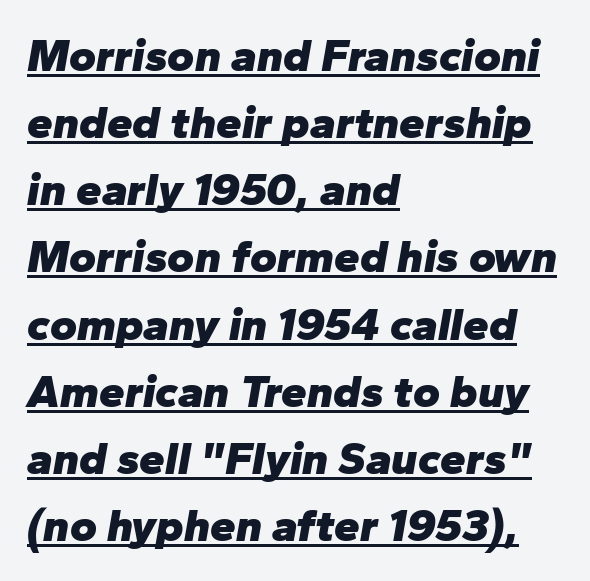
{"italic": "yes", "lean": "right", "slant_degrees": 10, "bold": "yes", "weight": "heavy", "width": "normal", "stroke_contrast": "low", "x_height": "medium", "monospaced": "no", "underline": "yes", "align": "left", "line_spacing": "normal", "line_spacing_ratio": 1.46, "letter_spacing": "normal", "letter_spacing_em": 0.0, "glyph_px": 46}
